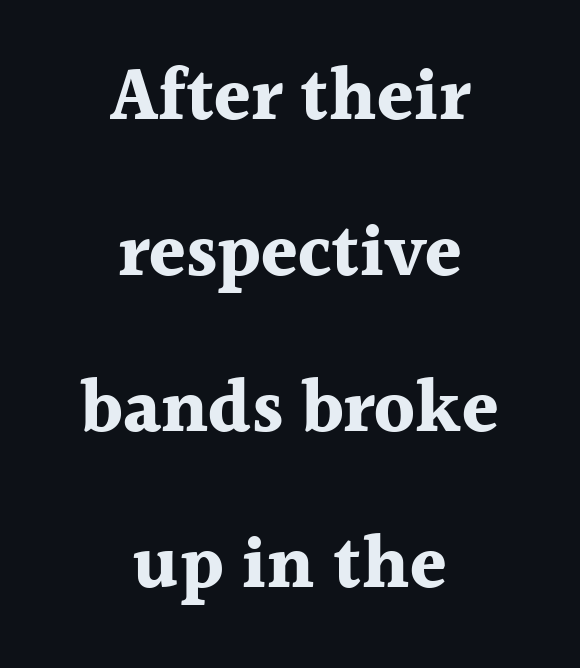
Q: Is the text bold? A: Yes.
Q: Is the text italic (slanted)? A: No, it is upright.
Q: Is the typeface a serif or a sans-serif typeface? A: Serif.
Q: Is the text underlined? A: No.
Q: How is the paragraph aligned? A: Centered.
Q: Is the spacing between letters normal or unusually wide? A: Normal.
Q: Is the spacing between lines tight, normal or loose? A: Loose.
Q: Width (condensed, normal, or wide)? A: Normal.
Q: x-height? A: Medium.
Q: Monospaced? A: No.
